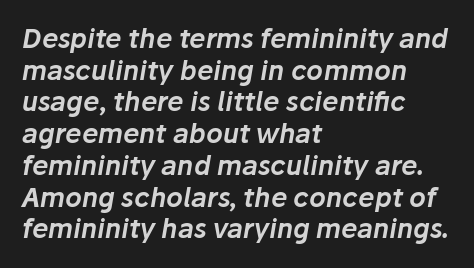
Q: Is the text italic (slanted)? A: Yes, it leans right by about 10 degrees.
Q: Is the text underlined? A: No.
Q: How is the paragraph aligned? A: Left-aligned.
Q: Is the spacing between letters normal or unusually wide? A: Normal.
